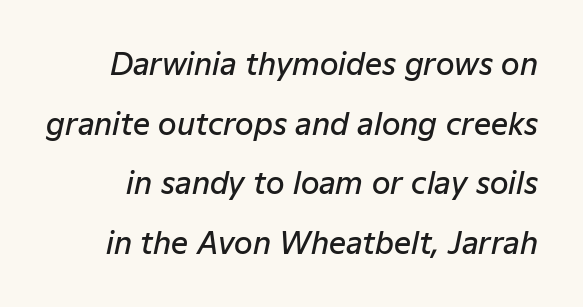
{"italic": "yes", "lean": "right", "slant_degrees": 12, "bold": "semi", "weight": "semibold", "width": "normal", "stroke_contrast": "low", "x_height": "medium", "monospaced": "no", "underline": "no", "line_spacing": "loose", "line_spacing_ratio": 1.99, "letter_spacing": "normal", "letter_spacing_em": 0.0, "glyph_px": 30}
